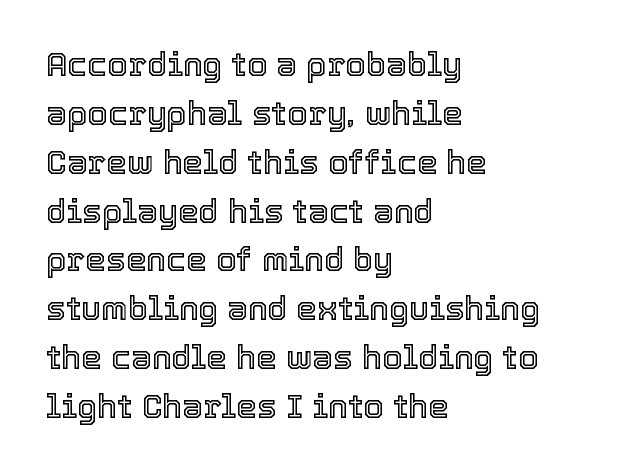
The image shows 33 px text type, upright; set left-aligned, normal line spacing (1.48x), normal letter spacing, not underlined; a medium x-height.
